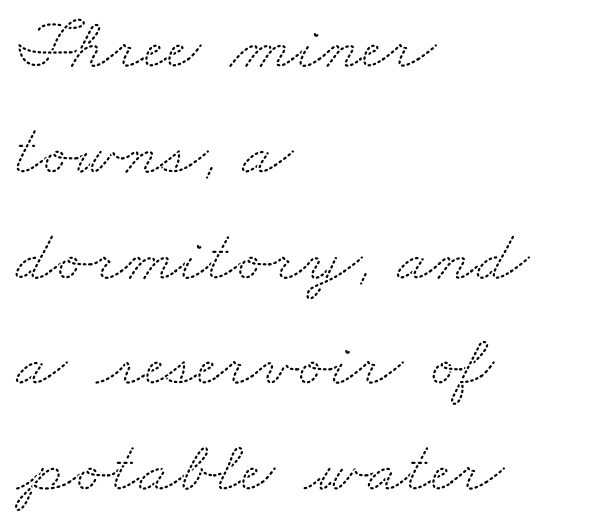
Q: Is the typeface a serif or a sans-serif typeface? A: Serif.
Q: Is the text underlined? A: No.
Q: How is the paragraph aligned? A: Left-aligned.
Q: Is the spacing between letters normal or unusually wide? A: Normal.
Q: Is the spacing between lines tight, normal or loose? A: Normal.
Q: Width (condensed, normal, or wide)? A: Wide.
Q: Stroke contrast? A: Medium.
Q: x-height? A: Small.
Q: Monospaced? A: No.
